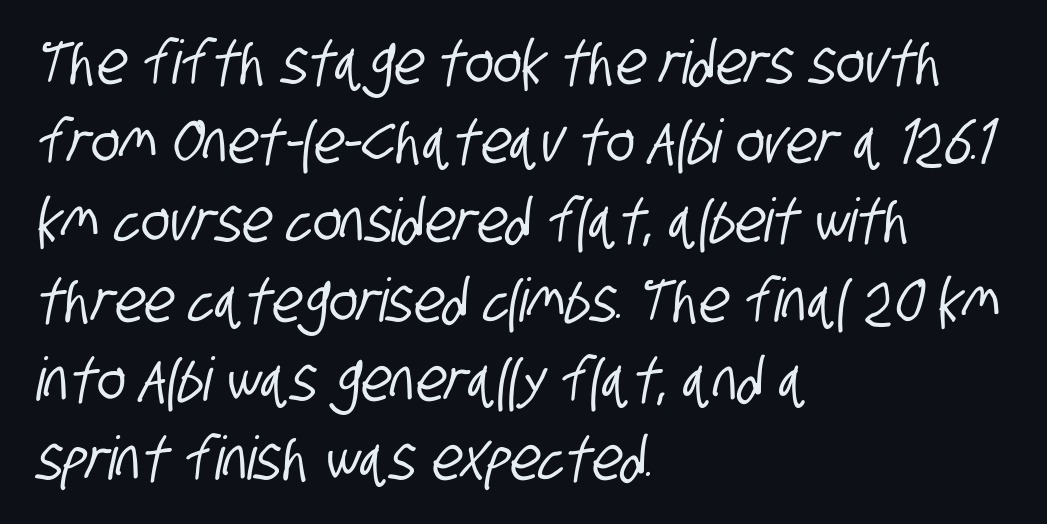
{"serif": "no", "width": "condensed", "stroke_contrast": "low", "x_height": "large", "monospaced": "no", "underline": "no", "align": "left", "line_spacing": "normal", "line_spacing_ratio": 1.32, "letter_spacing": "normal", "letter_spacing_em": 0.0, "glyph_px": 60}
